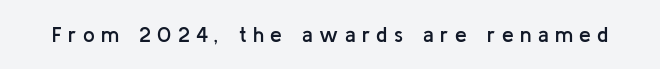
The image shows 21 px text type, upright; set unusually wide letter spacing (+0.3 em), not underlined.
